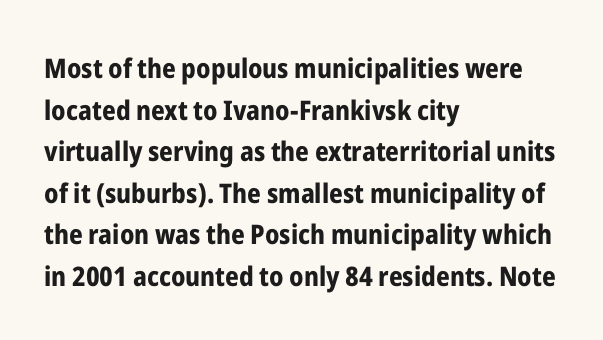
The image shows 27 px bold type, upright; set left-aligned, normal line spacing (1.54x), normal letter spacing, not underlined.
